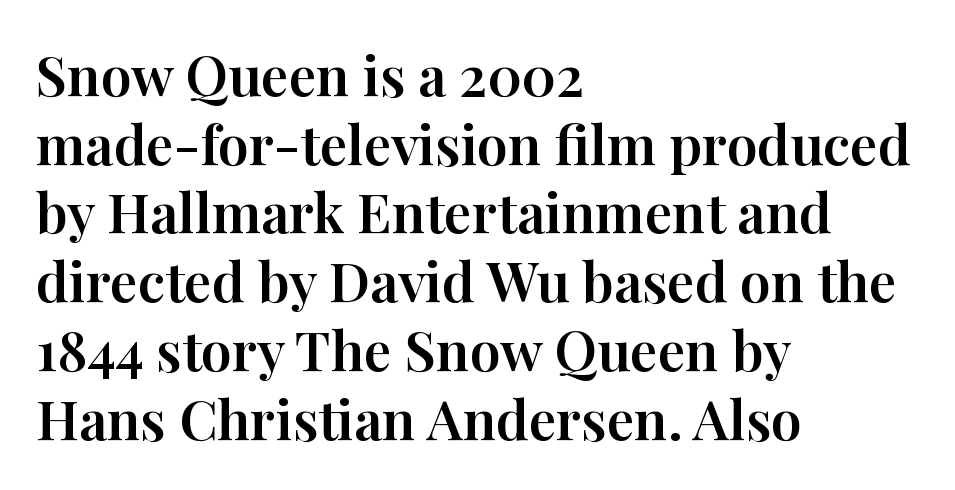
{"serif": "yes", "italic": "no", "width": "normal", "stroke_contrast": "high", "x_height": "medium", "monospaced": "no", "underline": "no", "align": "left", "line_spacing": "normal", "line_spacing_ratio": 1.25, "letter_spacing": "normal", "letter_spacing_em": 0.0, "glyph_px": 55}
